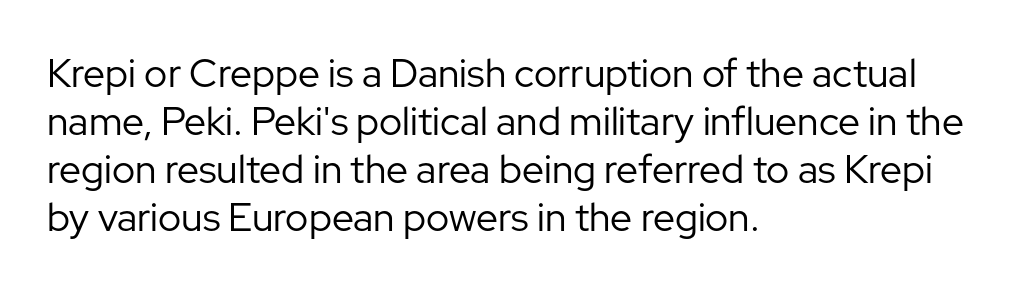
{"serif": "no", "italic": "no", "bold": "no", "weight": "regular", "width": "normal", "stroke_contrast": "low", "x_height": "medium", "monospaced": "no", "underline": "no", "align": "left", "line_spacing_ratio": 1.23, "letter_spacing": "normal", "letter_spacing_em": 0.0, "glyph_px": 39}
